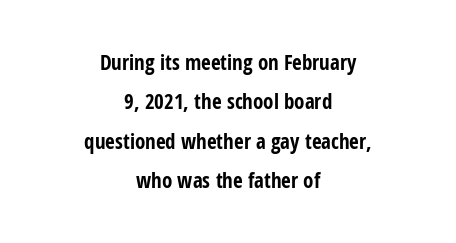
The typesetter chose a symmetrical, centered arrangement here. A clean baseline with only descenders dipping below it. Ascenders rise straight up at ninety degrees. Caption: bold face, heavy strokes. Default kerning and tracking; the words read as compact shapes.
